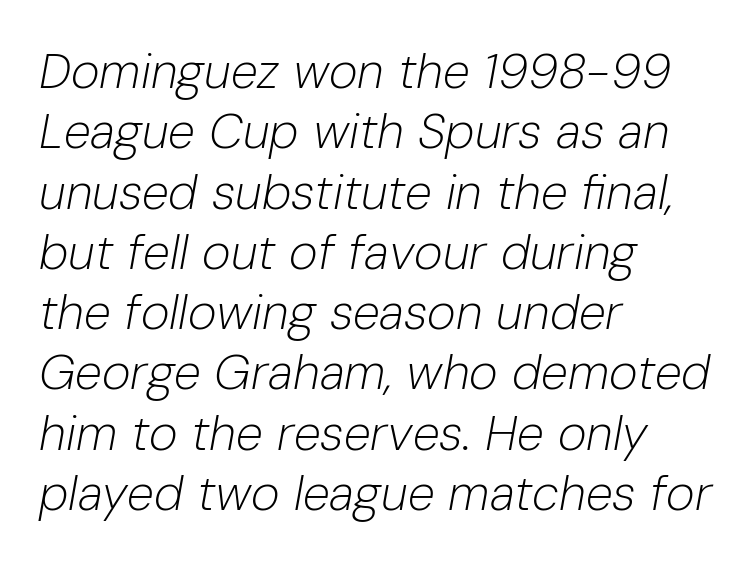
The image shows 49 px light type, italic (leaning right); set left-aligned, line spacing 1.23x, normal letter spacing, not underlined; low stroke contrast and a medium x-height.
